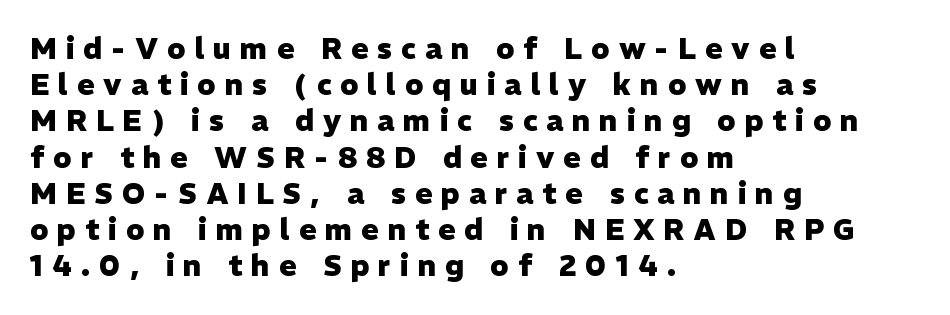
Q: Is the text bold? A: Yes.
Q: Is the text italic (slanted)? A: No, it is upright.
Q: Is the typeface a serif or a sans-serif typeface? A: Sans-serif.
Q: Is the text underlined? A: No.
Q: How is the paragraph aligned? A: Left-aligned.
Q: Is the spacing between letters normal or unusually wide? A: Unusually wide.
Q: Is the spacing between lines tight, normal or loose? A: Normal.
Q: Width (condensed, normal, or wide)? A: Normal.
Q: Stroke contrast? A: Low.
Q: x-height? A: Medium.
Q: Monospaced? A: No.
